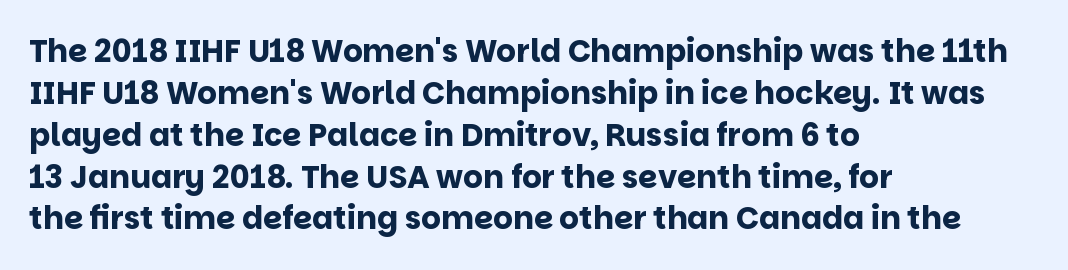
Q: Is the text bold? A: Yes.
Q: Is the text italic (slanted)? A: No, it is upright.
Q: Is the typeface a serif or a sans-serif typeface? A: Sans-serif.
Q: Is the text underlined? A: No.
Q: How is the paragraph aligned? A: Left-aligned.
Q: Is the spacing between letters normal or unusually wide? A: Normal.
Q: Is the spacing between lines tight, normal or loose? A: Normal.
Q: Width (condensed, normal, or wide)? A: Normal.
Q: Stroke contrast? A: Low.
Q: x-height? A: Large.
Q: Monospaced? A: No.
